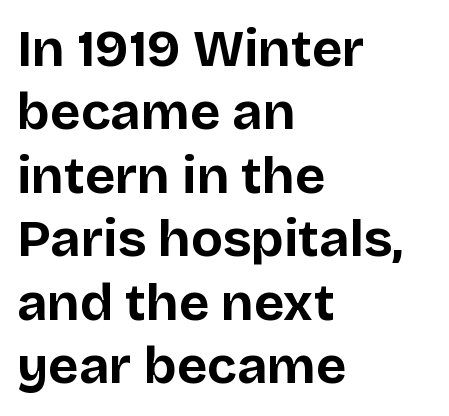
The axis of the letterforms is exactly vertical. What weight is shown? A full bold with thick strokes. A sans-serif font was chosen for this passage. Nothing unusual about the tracking: characters are spaced as the font intends. Is this a fixed-width face? No — the glyphs have proportional, varying widths. The passage is arranged the way most books set body copy — flush left.
